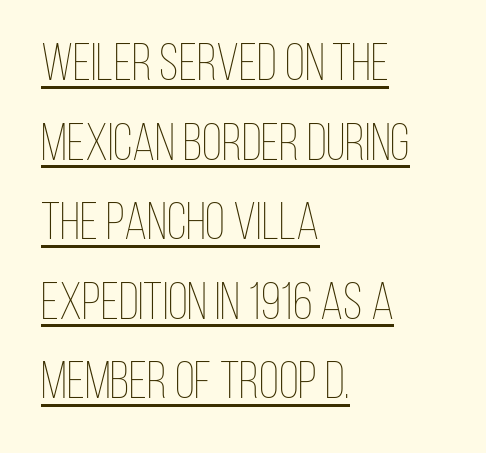
The image shows 52 px thin, condensed type, upright; set left-aligned, normal line spacing (1.53x), normal letter spacing, underlined; low stroke contrast and a large x-height.
